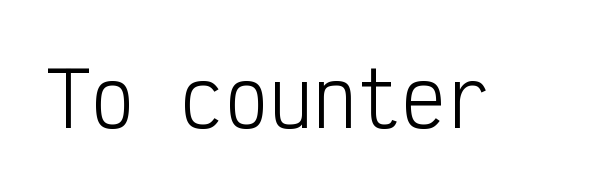
Q: Is the text bold? A: No.
Q: Is the text italic (slanted)? A: No, it is upright.
Q: Is the typeface a serif or a sans-serif typeface? A: Sans-serif.
Q: Is the text underlined? A: No.
Q: Is the spacing between letters normal or unusually wide? A: Normal.
Q: Width (condensed, normal, or wide)? A: Condensed.
Q: Stroke contrast? A: Low.
Q: x-height? A: Medium.
Q: Monospaced? A: Yes.
